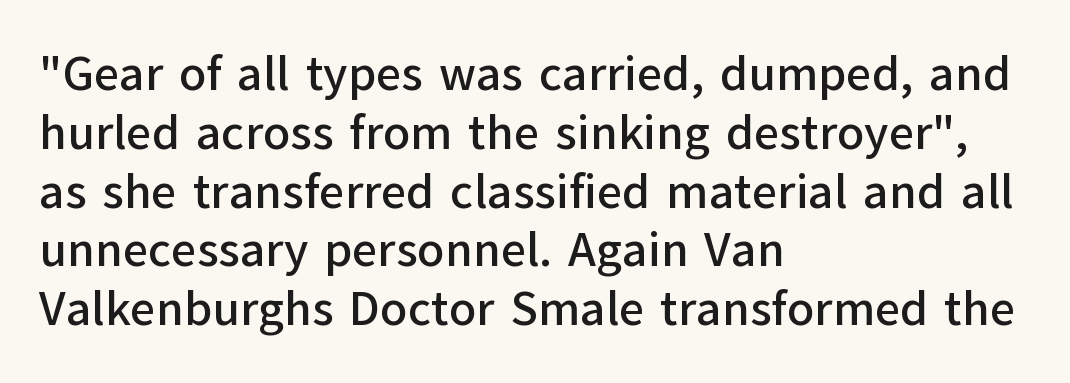
The specimen reads as upright at a glance. Each row of text sits above clean, open space. Is this a fixed-width face? No — the glyphs have proportional, varying widths. Every row of glyphs begins at an identical x-position on the left.
